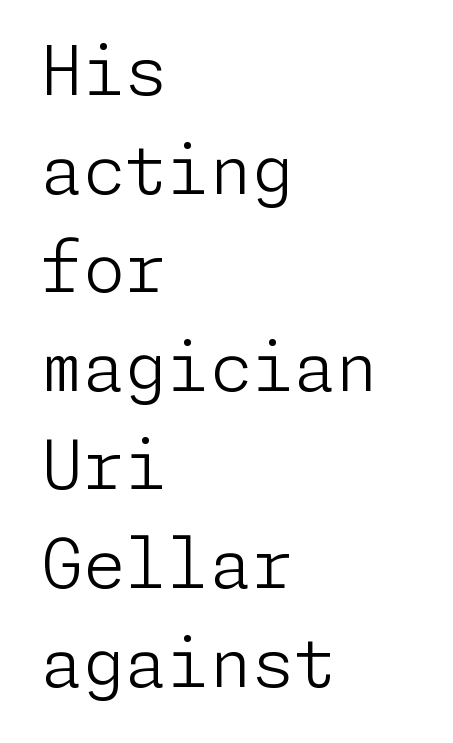
A typesetter would label this face a sans. The face looks like a standard text weight, possibly lighter. Lines of text with bare space underneath. No italicization has been applied; the sample stays upright.
